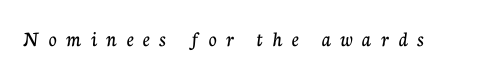
{"underline": "no", "letter_spacing": "wide", "letter_spacing_em": 0.43, "glyph_px": 22}
